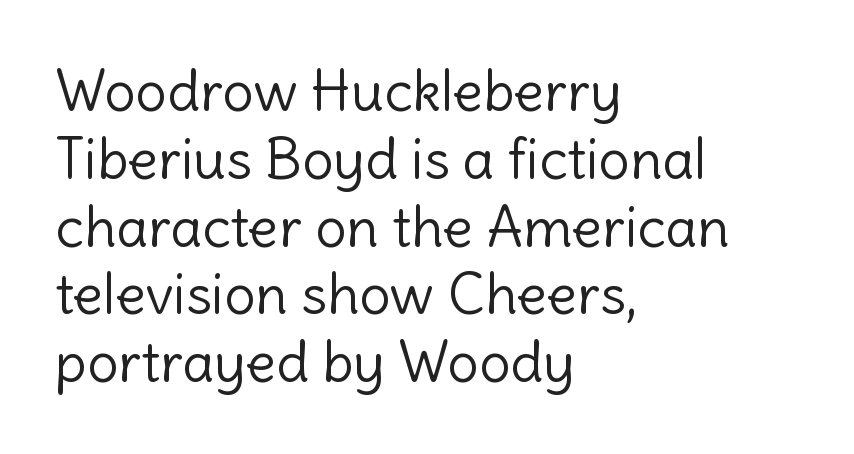
The image shows 56 px light sans-serif type, upright; set left-aligned, line spacing 1.21x, normal letter spacing, not underlined; a medium x-height.
